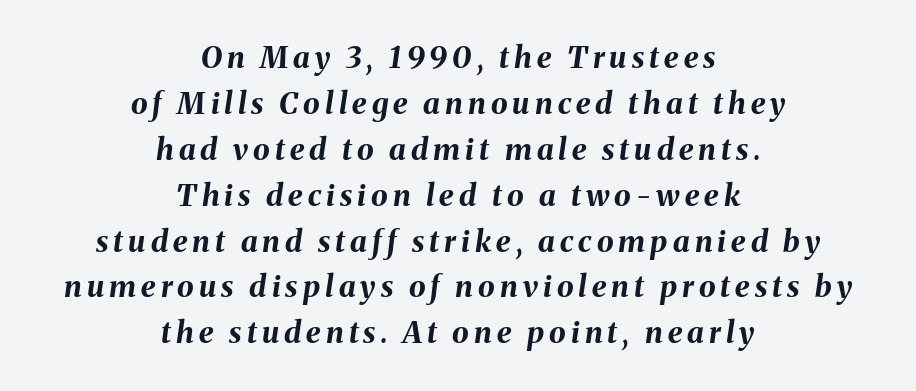
{"italic": "yes", "lean": "right", "slant_degrees": 8, "bold": "yes", "weight": "bold", "width": "normal", "stroke_contrast": "medium", "x_height": "medium", "monospaced": "no", "underline": "no", "align": "center", "line_spacing": "normal", "line_spacing_ratio": 1.53, "glyph_px": 30}
